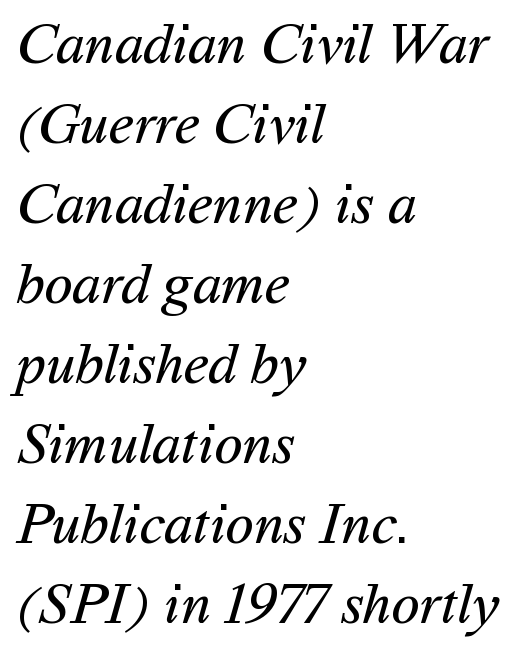
Q: Is the text bold? A: No.
Q: Is the typeface a serif or a sans-serif typeface? A: Sans-serif.
Q: Is the text underlined? A: No.
Q: How is the paragraph aligned? A: Left-aligned.
Q: Is the spacing between letters normal or unusually wide? A: Normal.
Q: Is the spacing between lines tight, normal or loose? A: Normal.
Q: Width (condensed, normal, or wide)? A: Normal.
Q: Stroke contrast? A: Medium.
Q: x-height? A: Medium.
Q: Monospaced? A: No.
